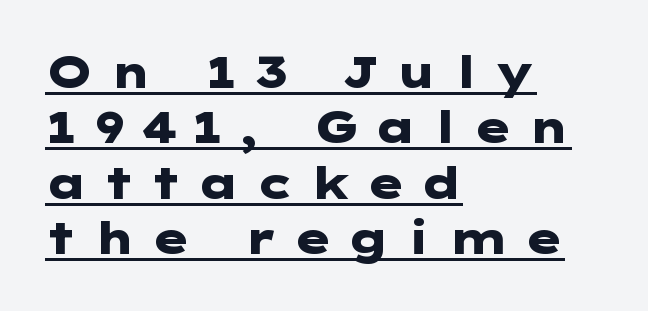
The image shows 43 px heavy, wide sans-serif type, upright; set left-aligned, normal line spacing (1.29x), unusually wide letter spacing (+0.32 em), underlined; low stroke contrast and a medium x-height.
